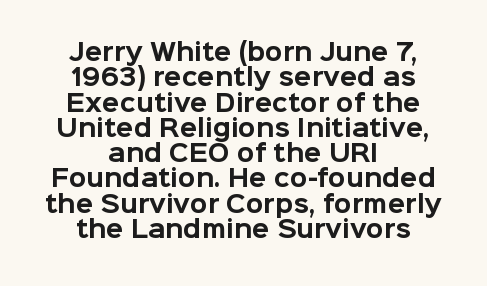
Vertically, the passage feels compressed, each row crowding the next. Caption: multi-line text, centered on the measure. Weight: bold. This is the regular roman posture of the typeface.
